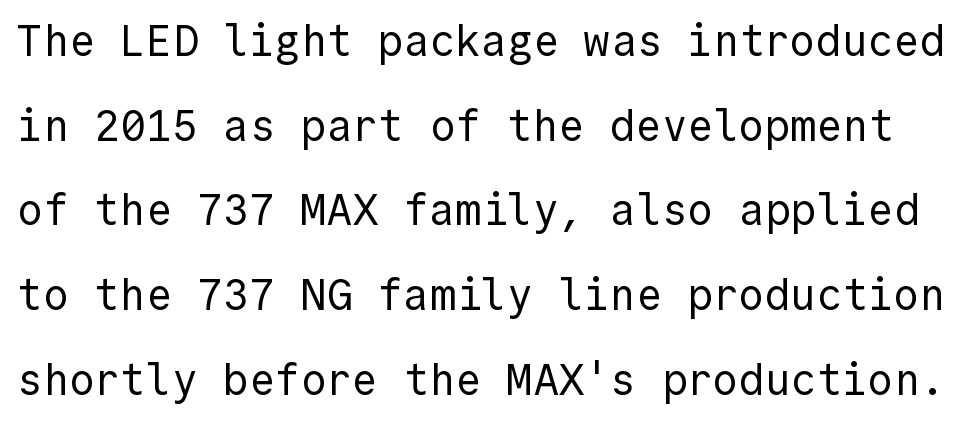
{"serif": "no", "italic": "no", "bold": "no", "weight": "regular", "width": "normal", "x_height": "medium", "monospaced": "yes", "underline": "no", "line_spacing": "loose", "line_spacing_ratio": 1.97, "letter_spacing": "normal", "letter_spacing_em": 0.0, "glyph_px": 43}
